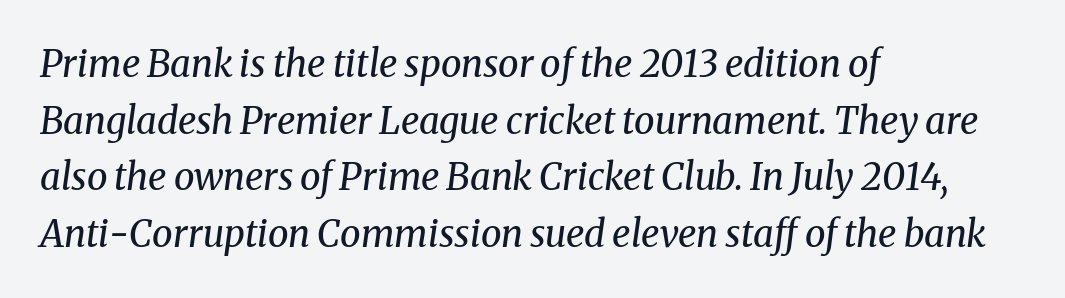
The image shows 37 px regular-weight serif type, italic (leaning right); set left-aligned, normal line spacing (1.53x), normal letter spacing, not underlined; medium stroke contrast and a medium x-height.
